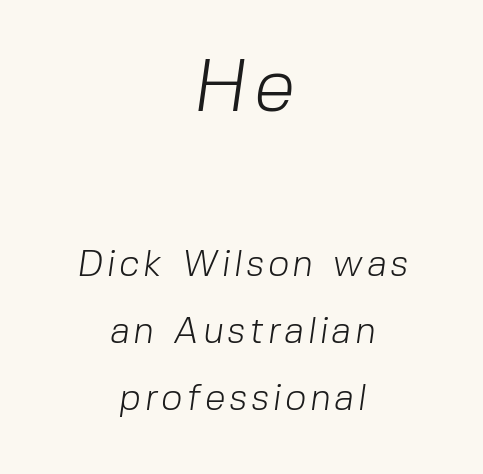
The image shows 74 px light sans-serif type; set centered, line spacing 1.81x, not underlined; the first (top) block is 2.0x larger; low stroke contrast and a medium x-height.
